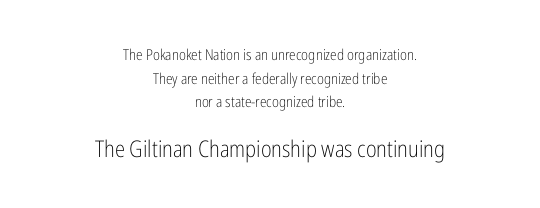
{"italic": "no", "bold": "no", "underline": "no", "align": "center", "line_spacing": "normal", "line_spacing_ratio": 1.58, "letter_spacing": "normal", "letter_spacing_em": 0.0, "larger_block": "second", "size_ratio": 1.53, "glyph_px": 23}
